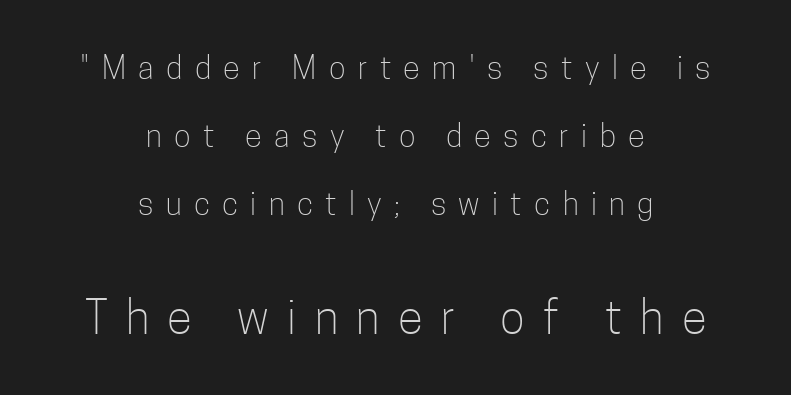
Q: Is the text bold? A: No.
Q: Is the text italic (slanted)? A: No, it is upright.
Q: Is the typeface a serif or a sans-serif typeface? A: Sans-serif.
Q: Is the text underlined? A: No.
Q: How is the paragraph aligned? A: Centered.
Q: Is the spacing between letters normal or unusually wide? A: Unusually wide.
Q: Is the spacing between lines tight, normal or loose? A: Loose.
Q: Which block of text is set in a larger size, the first (top) or the second (bottom)? A: The second (bottom) one.
Q: Width (condensed, normal, or wide)? A: Condensed.
Q: Stroke contrast? A: Low.
Q: x-height? A: Medium.
Q: Monospaced? A: No.
